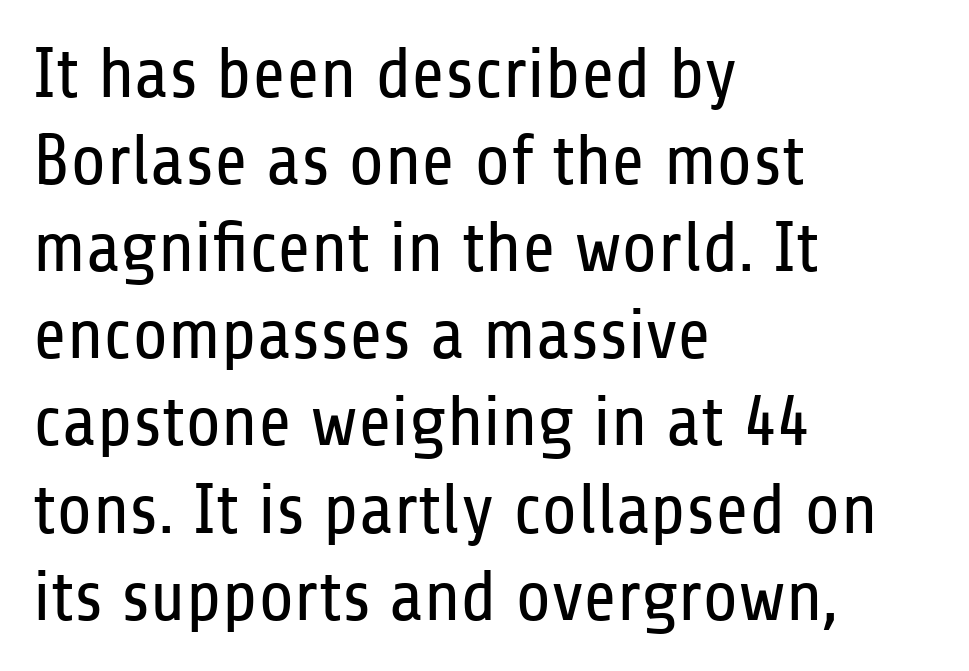
The image shows 72 px regular-weight, condensed sans-serif type, upright; set left-aligned, line spacing 1.21x, normal letter spacing, not underlined; low stroke contrast and a medium x-height.
